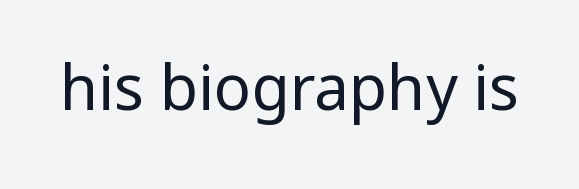
The image shows 62 px regular-weight, condensed sans-serif type, upright; set normal letter spacing, not underlined; low stroke contrast and a large x-height.
